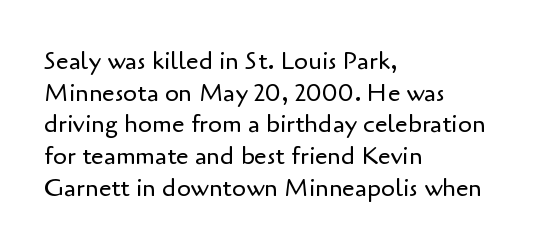
The characters are drawn with everyday or finer stroke widths. The string is rendered with underlining switched off. Leading matches the norm, producing a regular column. This sample uses plain, unmodified letter spacing.
